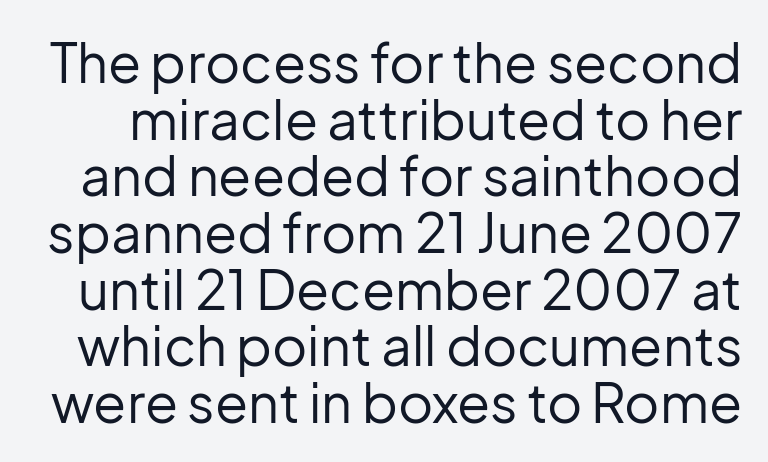
{"serif": "no", "italic": "no", "bold": "no", "weight": "regular", "width": "normal", "stroke_contrast": "low", "x_height": "medium", "monospaced": "no", "underline": "no", "line_spacing": "tight", "line_spacing_ratio": 1.05, "letter_spacing": "normal", "letter_spacing_em": 0.0, "glyph_px": 54}
